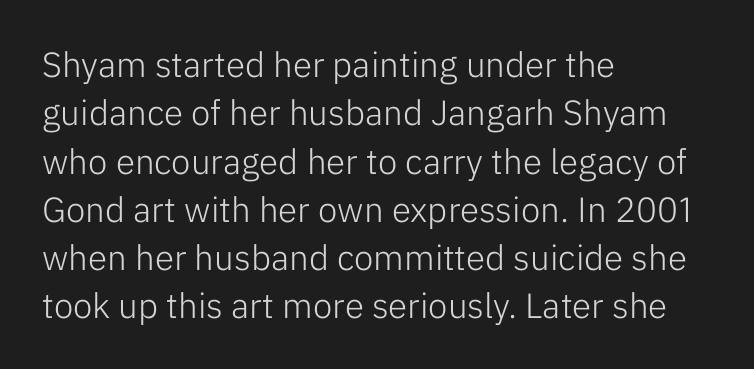
{"serif": "no", "italic": "no", "bold": "no", "weight": "light", "width": "normal", "stroke_contrast": "low", "x_height": "medium", "monospaced": "no", "underline": "no", "align": "left", "line_spacing": "normal", "line_spacing_ratio": 1.38, "letter_spacing": "normal", "letter_spacing_em": 0.0, "glyph_px": 35}
